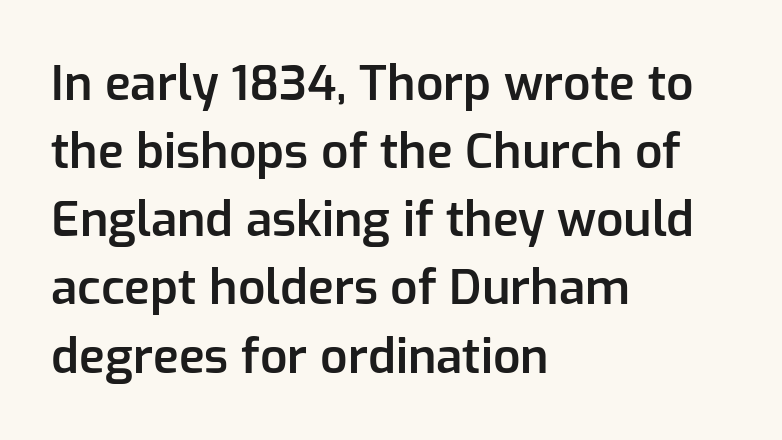
The image shows 48 px semibold sans-serif type, upright; set left-aligned, normal line spacing (1.42x), normal letter spacing, not underlined; low stroke contrast and a medium x-height.
